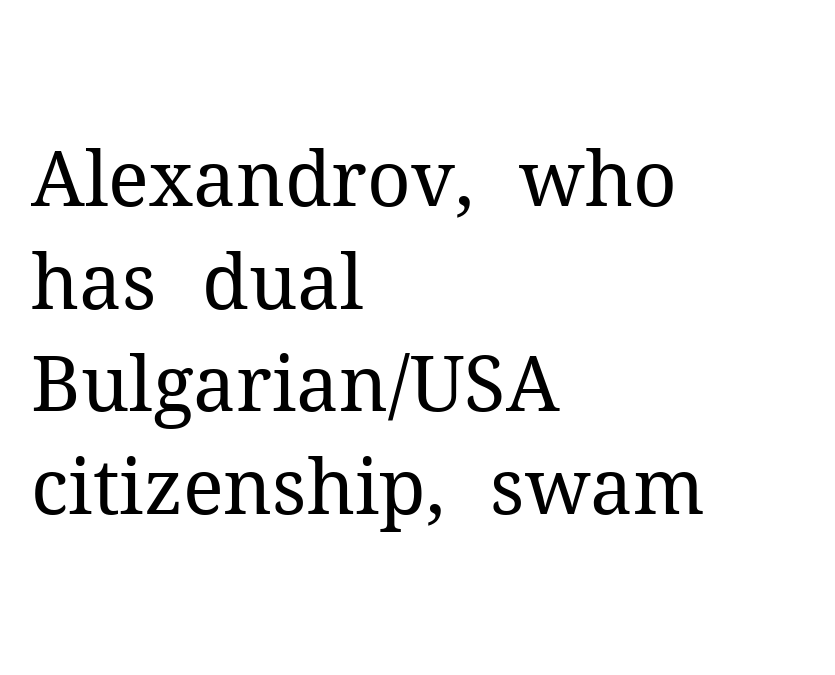
Q: Is the text bold? A: No.
Q: Is the text italic (slanted)? A: No, it is upright.
Q: Is the typeface a serif or a sans-serif typeface? A: Serif.
Q: Is the text underlined? A: No.
Q: How is the paragraph aligned? A: Left-aligned.
Q: Is the spacing between letters normal or unusually wide? A: Normal.
Q: Is the spacing between lines tight, normal or loose? A: Normal.
Q: Width (condensed, normal, or wide)? A: Normal.
Q: Stroke contrast? A: Medium.
Q: x-height? A: Medium.
Q: Monospaced? A: No.
